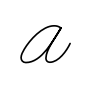
{"bold": "no", "weight": "thin", "width": "wide", "stroke_contrast": "low", "x_height": "small", "monospaced": "no", "underline": "no", "letter_spacing": "wide", "letter_spacing_em": 0.43, "glyph_px": 70}
